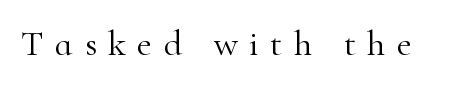
Stems and bowls with no extra thickness — not bold. The letters stand upright; this is a roman face. Look at the tracking — it's clearly loosened, letters drifting apart. The passage shown is typed in a proportional face where columns would drift.
